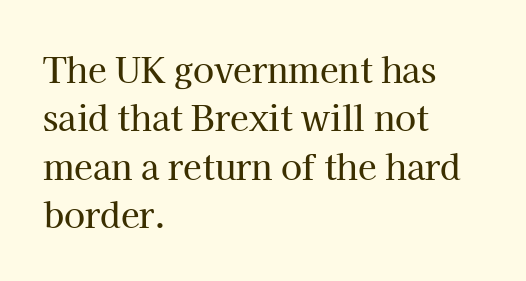
{"serif": "yes", "italic": "no", "width": "normal", "stroke_contrast": "high", "x_height": "medium", "monospaced": "no", "underline": "no", "align": "left", "line_spacing": "normal", "line_spacing_ratio": 1.42, "letter_spacing": "normal", "letter_spacing_em": 0.0, "glyph_px": 34}
